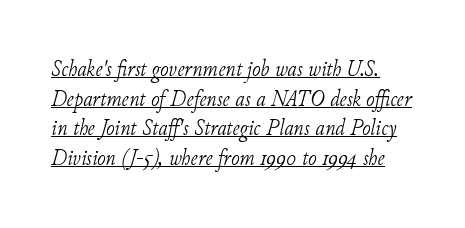
Q: Is the text bold? A: No.
Q: Is the text italic (slanted)? A: Yes, it leans right by about 11 degrees.
Q: Is the text underlined? A: Yes.
Q: Is the spacing between letters normal or unusually wide? A: Normal.
Q: Is the spacing between lines tight, normal or loose? A: Normal.
